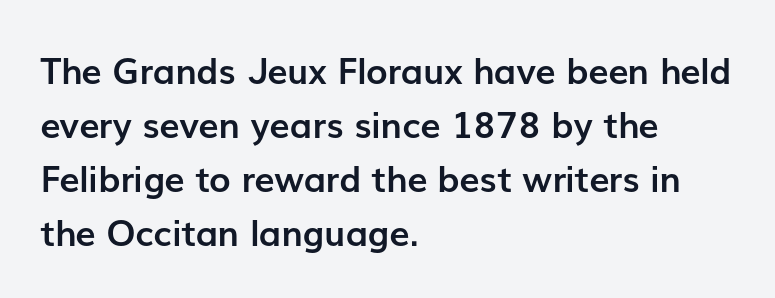
The rendering uses natural spacing where letterforms have individual widths. Heavy, bold letterforms. The string is rendered with underlining switched off. These lines are composed in type without serifs. Layout note: lines flush left.
